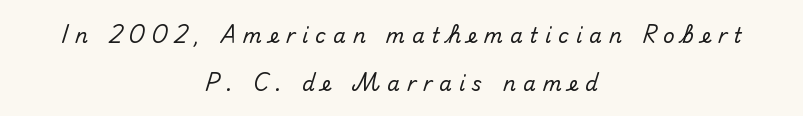
The passage shown stacks its lines with a broad gap. Teacher's note: observe the equal gaps on both sides — that is centered alignment. Quick note: underline off.
